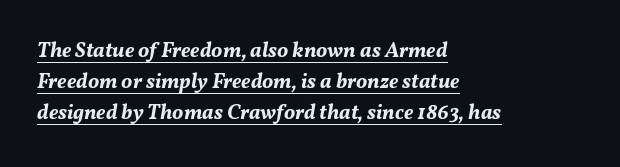
{"italic": "yes", "lean": "right", "slant_degrees": 11, "bold": "yes", "underline": "yes", "align": "left", "line_spacing": "normal", "line_spacing_ratio": 1.48, "letter_spacing": "normal", "letter_spacing_em": 0.0, "glyph_px": 21}
